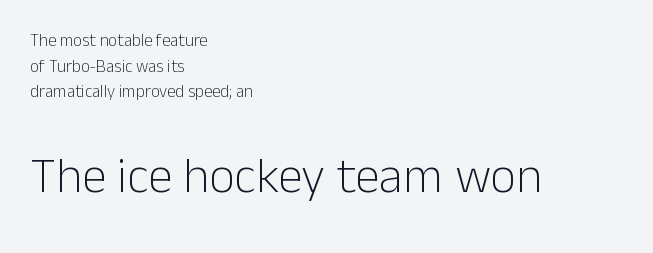
{"serif": "no", "italic": "no", "bold": "no", "weight": "light", "width": "normal", "stroke_contrast": "low", "x_height": "medium", "monospaced": "no", "underline": "no", "align": "left", "line_spacing": "normal", "line_spacing_ratio": 1.51, "letter_spacing": "normal", "letter_spacing_em": 0.0, "larger_block": "second", "size_ratio": 2.94, "glyph_px": 50}
